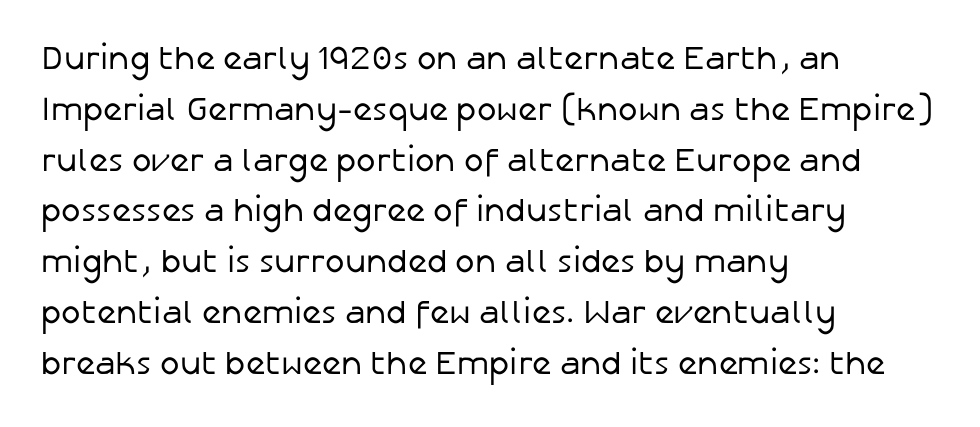
Q: Is the text bold? A: No.
Q: Is the text italic (slanted)? A: No, it is upright.
Q: Is the typeface a serif or a sans-serif typeface? A: Sans-serif.
Q: Is the text underlined? A: No.
Q: How is the paragraph aligned? A: Left-aligned.
Q: Is the spacing between letters normal or unusually wide? A: Normal.
Q: Is the spacing between lines tight, normal or loose? A: Normal.
Q: Width (condensed, normal, or wide)? A: Normal.
Q: Stroke contrast? A: Low.
Q: x-height? A: Medium.
Q: Monospaced? A: No.
